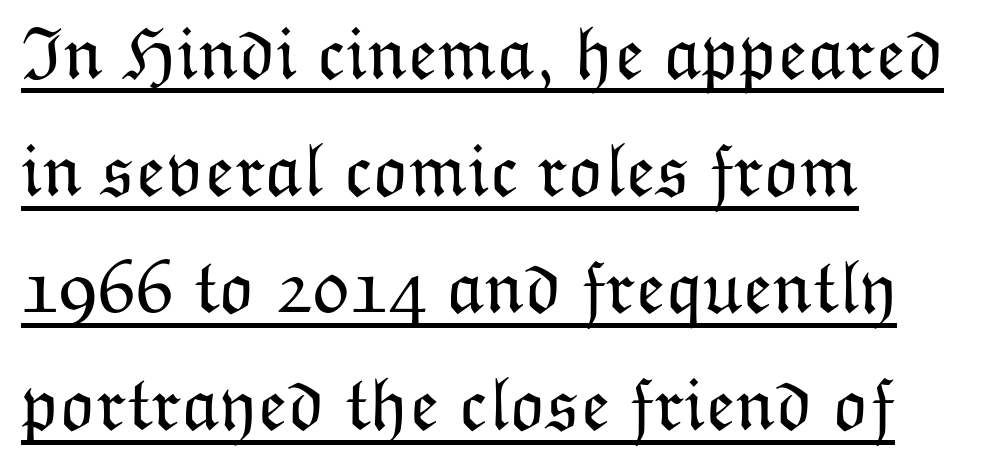
{"italic": "no", "bold": "no", "weight": "light", "width": "normal", "stroke_contrast": "low", "x_height": "medium", "monospaced": "no", "underline": "yes", "align": "left", "line_spacing": "normal", "line_spacing_ratio": 1.54, "letter_spacing": "normal", "letter_spacing_em": 0.0, "glyph_px": 76}
